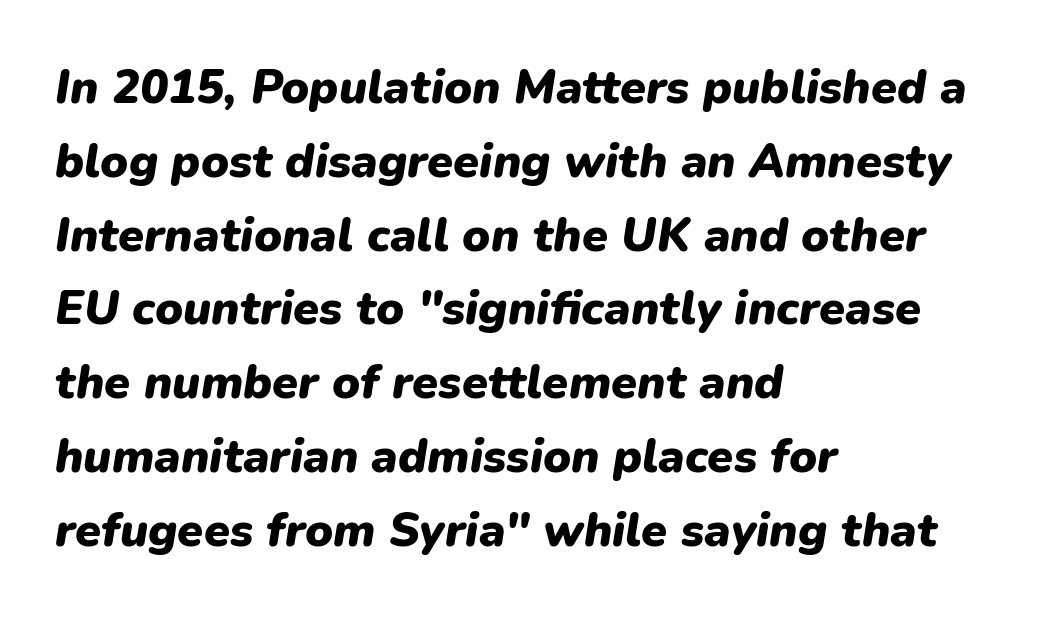
{"italic": "yes", "lean": "right", "slant_degrees": 9, "bold": "yes", "weight": "heavy", "width": "normal", "stroke_contrast": "low", "x_height": "medium", "monospaced": "no", "underline": "no", "align": "left", "line_spacing": "normal", "line_spacing_ratio": 1.57, "letter_spacing": "normal", "letter_spacing_em": 0.0, "glyph_px": 47}
